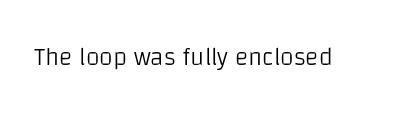
Q: Is the text bold? A: No.
Q: Is the text italic (slanted)? A: No, it is upright.
Q: Is the text underlined? A: No.
Q: Is the spacing between letters normal or unusually wide? A: Normal.
